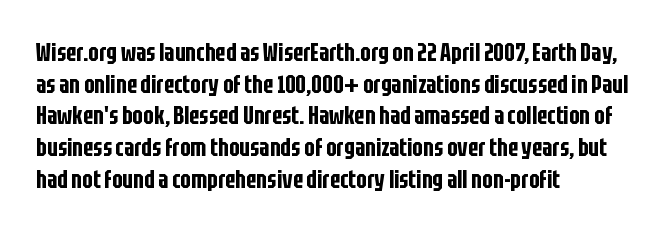
The rows are spaced the way most documents space them. No extra tracking has been applied to these lines. Which margin do the lines hug? The left one — the right edge is uneven. The gap between lines stays unmarked. If you drew a line through each stem, it would be perfectly vertical.
